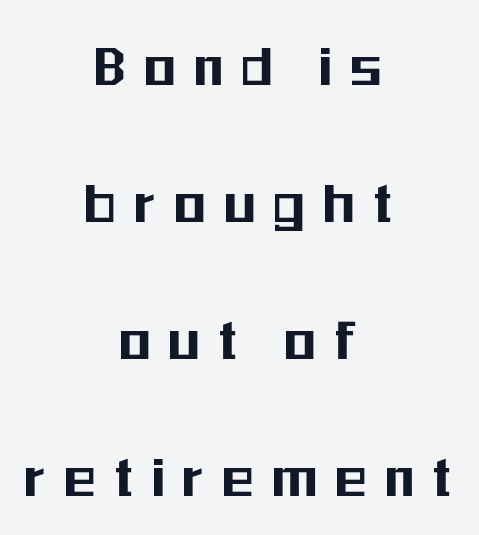
Q: Is the text italic (slanted)? A: No, it is upright.
Q: Is the typeface a serif or a sans-serif typeface? A: Sans-serif.
Q: Is the text underlined? A: No.
Q: How is the paragraph aligned? A: Centered.
Q: Is the spacing between letters normal or unusually wide? A: Unusually wide.
Q: Is the spacing between lines tight, normal or loose? A: Loose.
Q: Width (condensed, normal, or wide)? A: Condensed.
Q: Stroke contrast? A: Medium.
Q: x-height? A: Medium.
Q: Monospaced? A: No.
